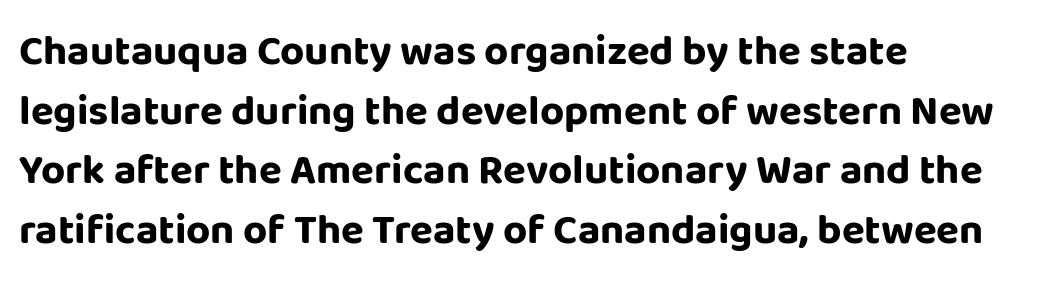
{"serif": "no", "italic": "no", "bold": "yes", "weight": "bold", "width": "normal", "stroke_contrast": "low", "x_height": "large", "monospaced": "no", "underline": "no", "align": "left", "line_spacing": "normal", "line_spacing_ratio": 1.42, "letter_spacing": "normal", "letter_spacing_em": 0.0, "glyph_px": 42}
